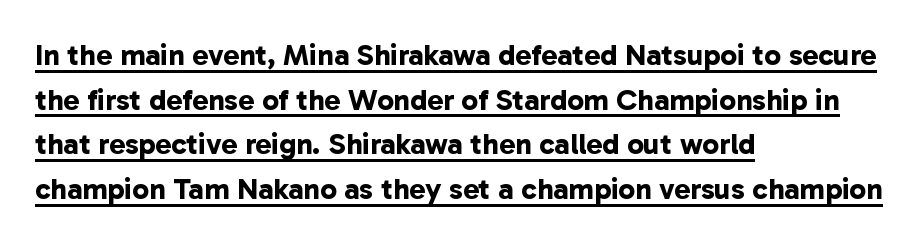
The leading is moderate, giving the passage an even texture. To sum up the face: it is a sans, with no serifs. Think of a printed novel: that variable character pitch is what you see here. Notice how thick the strokes are: this is what a full bold looks like. Students, note that the glyphs here touch the page at normal intervals.
